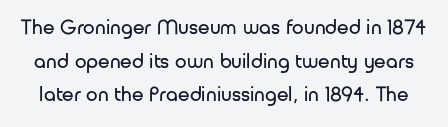
{"italic": "no", "bold": "no", "underline": "no", "line_spacing": "normal", "line_spacing_ratio": 1.6, "letter_spacing": "normal", "letter_spacing_em": 0.0, "glyph_px": 21}
